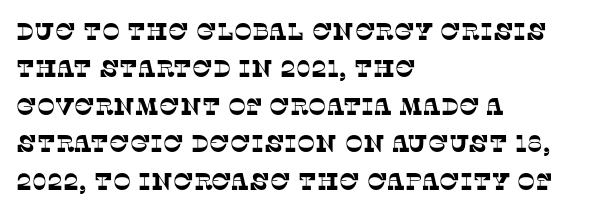
The image shows 24 px text type; set left-aligned, normal line spacing (1.56x), normal letter spacing, not underlined.
